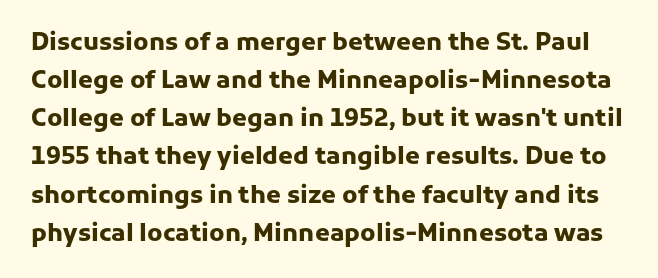
The image shows 24 px bold type, upright; set normal line spacing (1.59x), normal letter spacing, not underlined.
